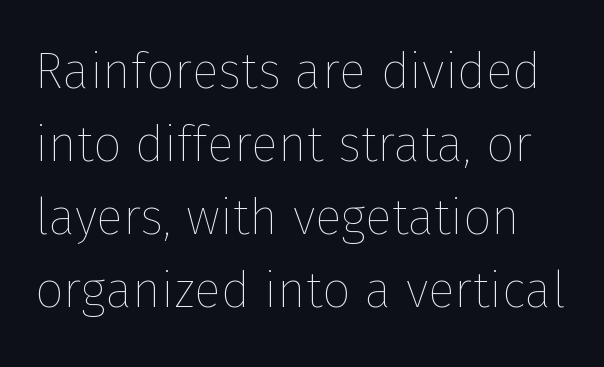
Unbolded letterforms with no extra heft. The rows are spaced the way most documents space them. The rendering keeps characters at their native spacing. Plain, unruled lines of type.
